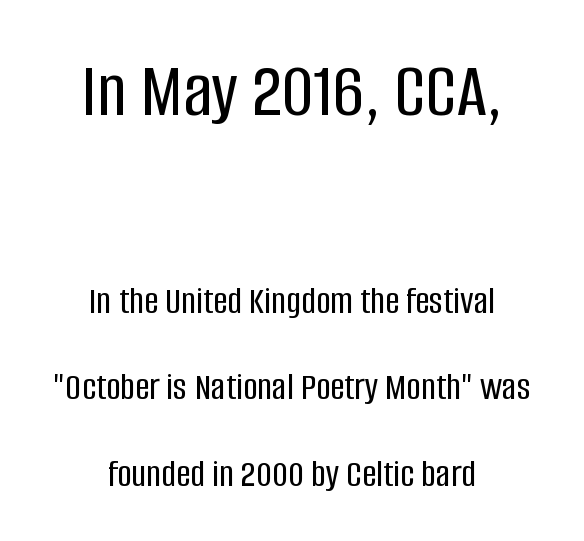
The image shows 79 px condensed sans-serif type, upright; set centered, loose line spacing (2.16x), normal letter spacing, not underlined; the first (top) block is 1.98x larger; low stroke contrast and a large x-height.
